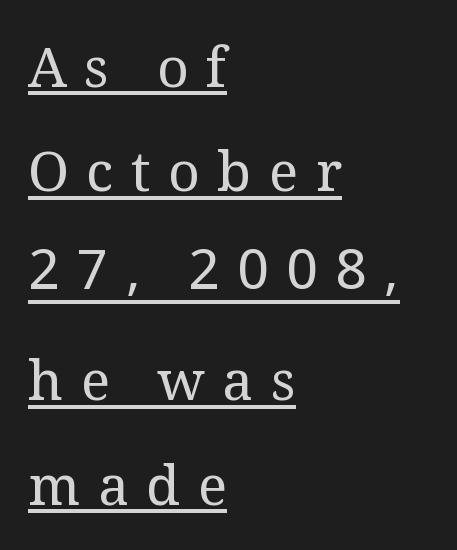
{"serif": "yes", "italic": "no", "bold": "no", "weight": "regular", "width": "normal", "stroke_contrast": "medium", "x_height": "medium", "monospaced": "no", "underline": "yes", "align": "left", "line_spacing": "loose", "line_spacing_ratio": 1.9, "letter_spacing": "wide", "letter_spacing_em": 0.32, "glyph_px": 55}
